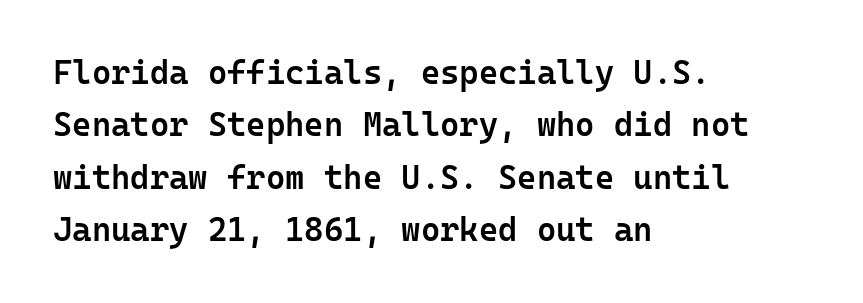
The image shows 33 px semibold sans-serif type, upright, monospaced; set left-aligned, normal line spacing (1.59x), normal letter spacing, not underlined; low stroke contrast and a medium x-height.
